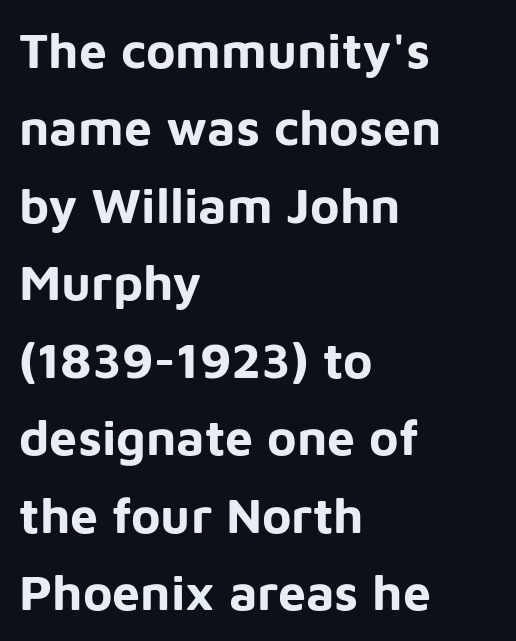
{"serif": "no", "italic": "no", "bold": "yes", "weight": "bold", "width": "normal", "stroke_contrast": "low", "x_height": "medium", "monospaced": "no", "underline": "no", "align": "left", "line_spacing": "normal", "line_spacing_ratio": 1.55, "letter_spacing": "normal", "letter_spacing_em": 0.0, "glyph_px": 50}
